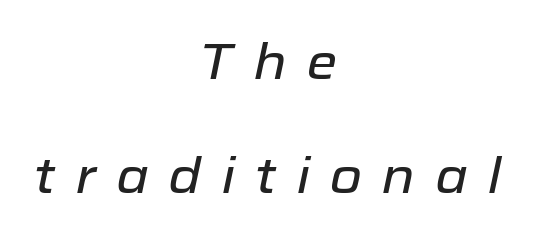
The image shows 50 px text type, italic (leaning right); set centered, loose line spacing (2.29x), unusually wide letter spacing (+0.39 em), not underlined; low stroke contrast and a medium x-height.
